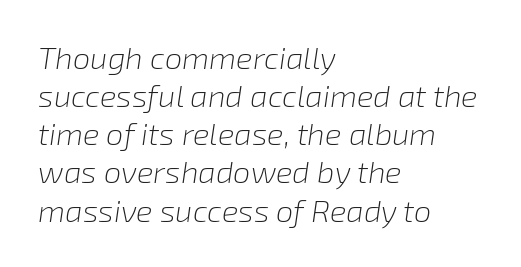
No extra tracking has been applied to these lines. Here the designer chose a conventional face with non-uniform glyph widths. The specimen omits any rule beneath the text block's lines. Teacher's note: observe the even left margin — that is flush-left alignment. Style check: oblique.
